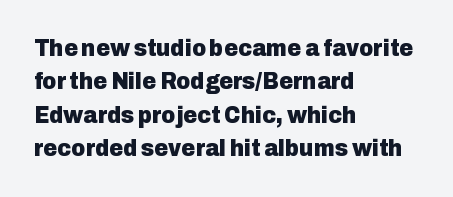
The image shows 24 px bold type, upright; set left-aligned, normal line spacing (1.39x), normal letter spacing, not underlined.
